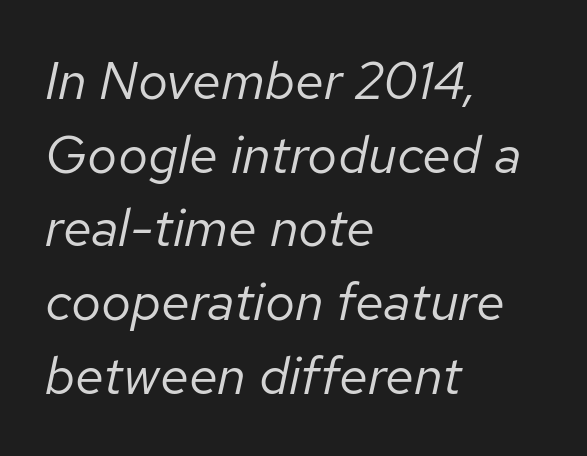
The image shows 53 px regular-weight type, italic (leaning right); set left-aligned, normal line spacing (1.39x), normal letter spacing, not underlined; low stroke contrast and a medium x-height.
